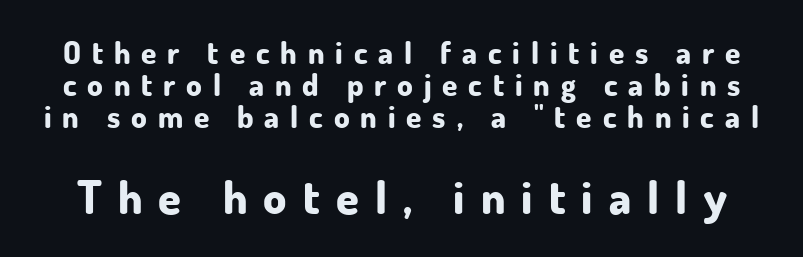
{"serif": "no", "italic": "no", "bold": "yes", "weight": "bold", "width": "normal", "stroke_contrast": "low", "x_height": "small", "monospaced": "no", "underline": "no", "line_spacing": "tight", "line_spacing_ratio": 1.04, "letter_spacing": "wide", "letter_spacing_em": 0.35, "larger_block": "second", "size_ratio": 1.48, "glyph_px": 46}
